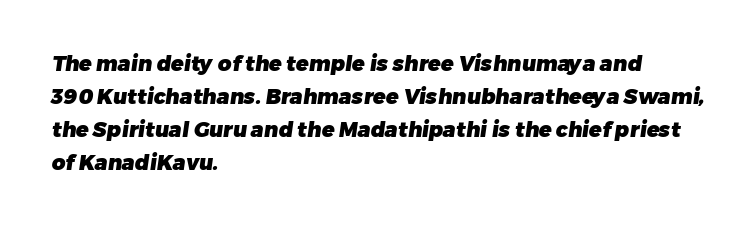
Compared with a centered layout, this one pins lines to the left instead. Letter spacing: default. Type without underlining. Heavy-handed strokes throughout: this text is bold. Students, observe: this is what conventionally led text looks like.
